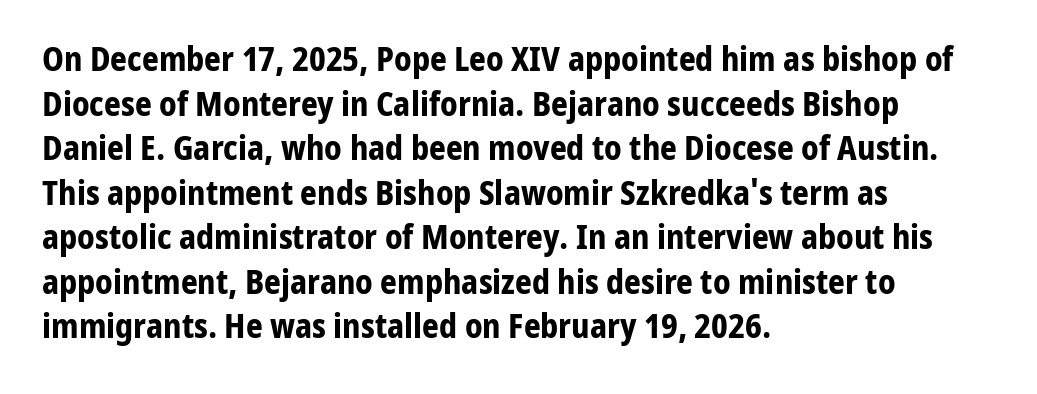
Typographically, this falls in the sans-serif category. Does extra space separate the letters? No, they use regular spacing. The zone under the glyphs is completely vacant. If you drew a line through each stem, it would be perfectly vertical. Note the varied advance widths — an 'i' is clearly narrower than an 'm'.
